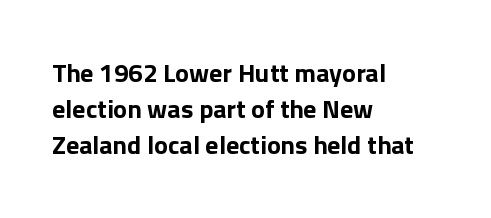
{"italic": "no", "bold": "yes", "underline": "no", "align": "left", "line_spacing": "normal", "line_spacing_ratio": 1.39, "letter_spacing": "normal", "letter_spacing_em": 0.0, "glyph_px": 26}
